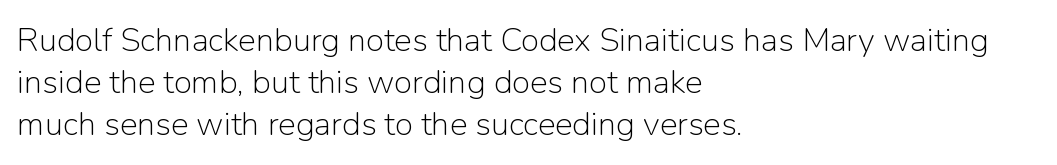
Q: Is the text bold? A: No.
Q: Is the text italic (slanted)? A: No, it is upright.
Q: Is the typeface a serif or a sans-serif typeface? A: Sans-serif.
Q: Is the text underlined? A: No.
Q: How is the paragraph aligned? A: Left-aligned.
Q: Is the spacing between letters normal or unusually wide? A: Normal.
Q: Is the spacing between lines tight, normal or loose? A: Normal.
Q: Width (condensed, normal, or wide)? A: Normal.
Q: Stroke contrast? A: Low.
Q: x-height? A: Medium.
Q: Monospaced? A: No.
